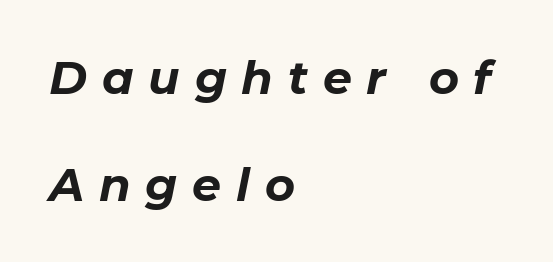
Q: Is the text bold? A: Yes.
Q: Is the text italic (slanted)? A: Yes, it leans right by about 11 degrees.
Q: Is the text underlined? A: No.
Q: How is the paragraph aligned? A: Left-aligned.
Q: Is the spacing between letters normal or unusually wide? A: Unusually wide.
Q: Is the spacing between lines tight, normal or loose? A: Loose.
Q: Width (condensed, normal, or wide)? A: Normal.
Q: Stroke contrast? A: Low.
Q: x-height? A: Medium.
Q: Monospaced? A: No.
